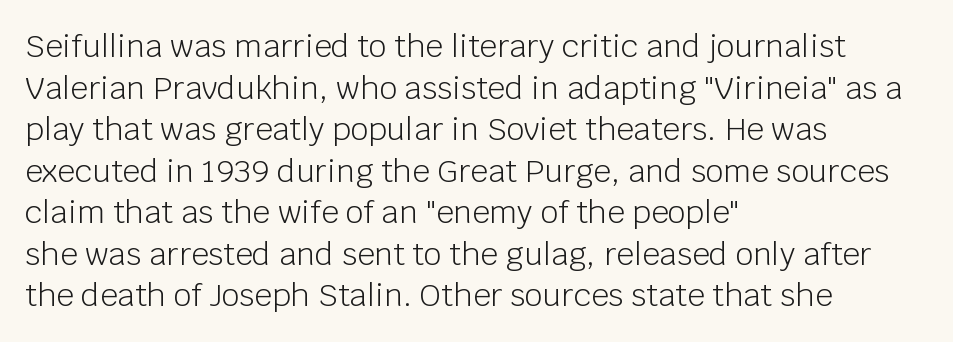
Does the lettering tilt? It doesn't — this is upright. Here the glyphs are tracked normally, forming tight word shapes. Leftover space on each line is placed entirely after the last word. These lines sit exactly where default settings would place them.
